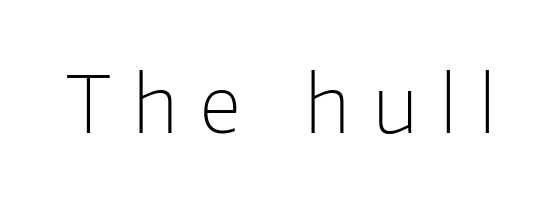
This reads as an unemphasized weight, regular at the heaviest. The letters are spread apart with noticeably loose tracking. The typeface chosen for these lines omits serifs. You could not count columns in this text — the font is proportionally spaced. Does the lettering tilt? It doesn't — this is upright.
